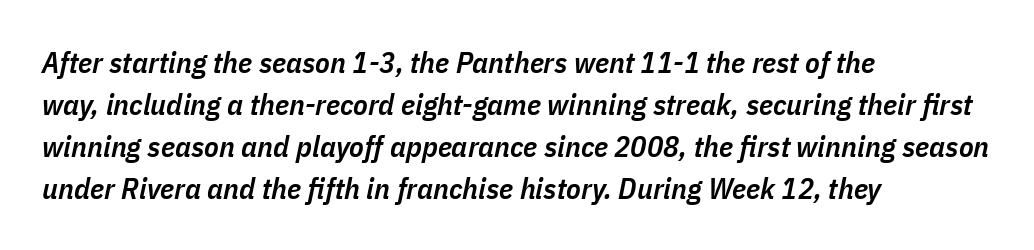
The image shows 30 px semibold, condensed type, italic (leaning right); set left-aligned, normal line spacing (1.4x), normal letter spacing, not underlined; low stroke contrast and a medium x-height.
